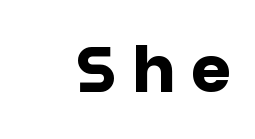
{"serif": "no", "italic": "no", "bold": "yes", "weight": "heavy", "width": "normal", "stroke_contrast": "low", "x_height": "large", "monospaced": "no", "underline": "no", "align": "right", "letter_spacing": "wide", "letter_spacing_em": 0.25, "glyph_px": 64}
